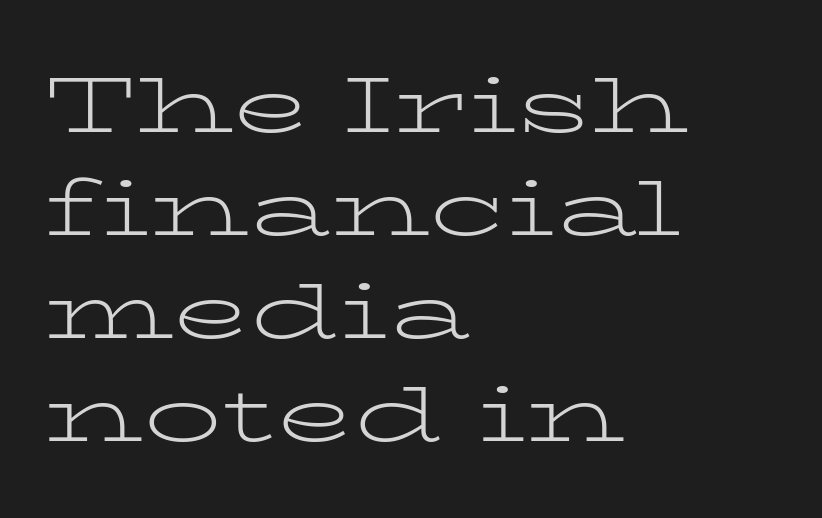
{"serif": "yes", "italic": "no", "bold": "no", "weight": "light", "width": "wide", "stroke_contrast": "low", "x_height": "medium", "monospaced": "no", "underline": "no", "align": "left", "line_spacing": "normal", "line_spacing_ratio": 1.32, "letter_spacing": "normal", "letter_spacing_em": 0.0, "glyph_px": 78}
